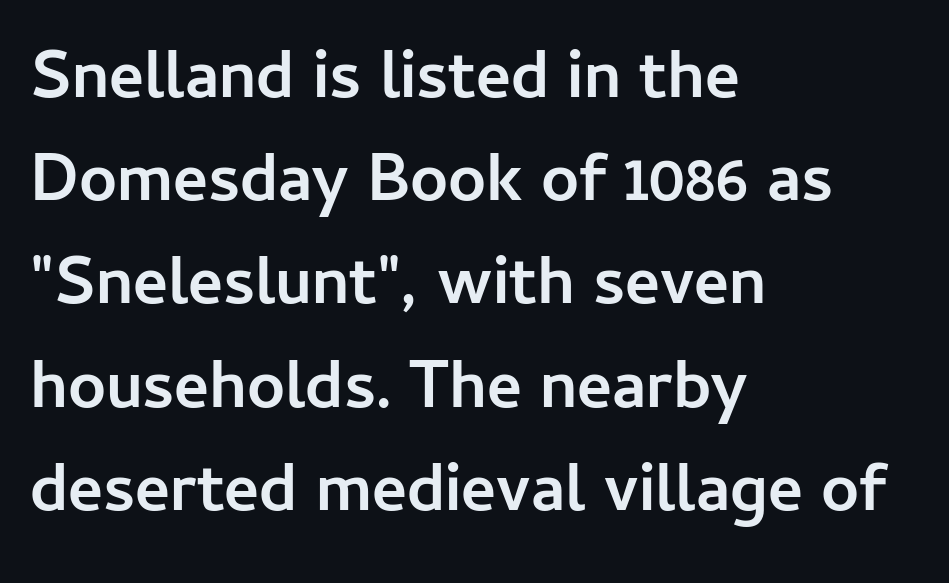
Line spacing here is normal. Does the lettering tilt? It doesn't — this is upright. If you drew a ruler down the left edge, every line would touch it. Here the glyphs are tracked normally, forming tight word shapes. Are there feet on the stems? There aren't — it's a sans.
